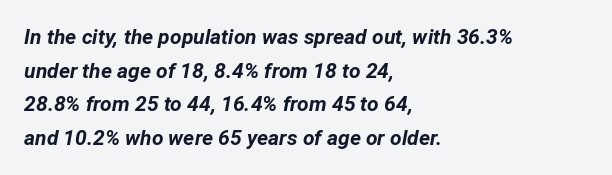
Lines of text with bare space underneath. If you drew a line through each stem, it would be angled. The lines sit at an ordinary, default distance from one another. These lines stack with their left ends in a neat column. I'd describe the lettering as bold — thick and assertive. What stands out about the letter spacing? Nothing — it is the standard amount.
